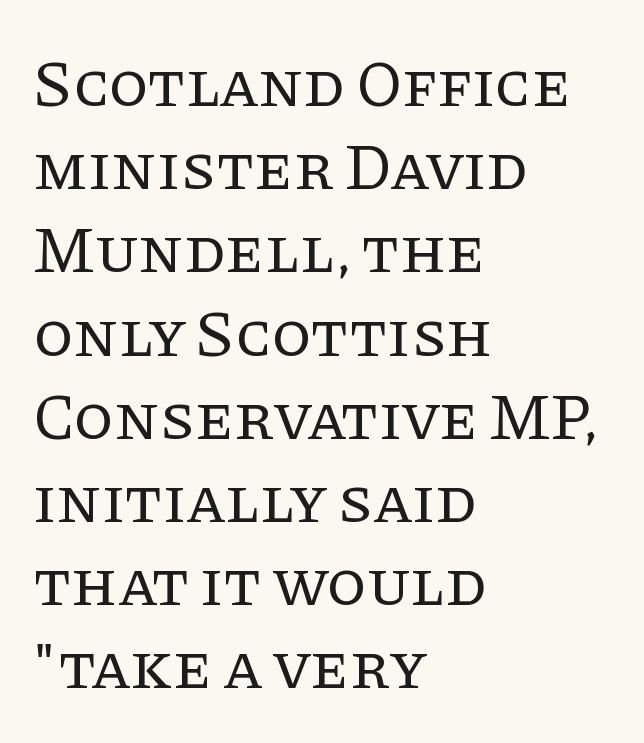
The image shows 65 px regular-weight serif type, upright; set left-aligned, normal line spacing (1.28x), normal letter spacing, not underlined; low stroke contrast and a large x-height.
